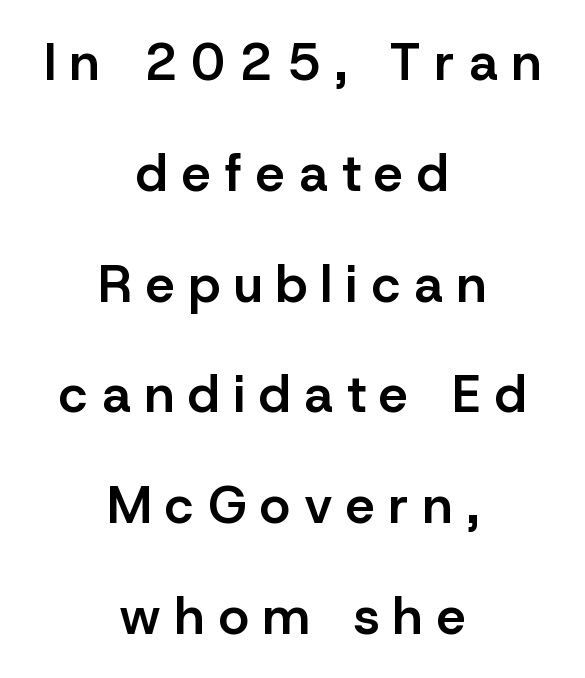
The image shows 52 px semibold sans-serif type, upright; set centered, loose line spacing (2.13x), unusually wide letter spacing (+0.27 em), not underlined; low stroke contrast and a medium x-height.
